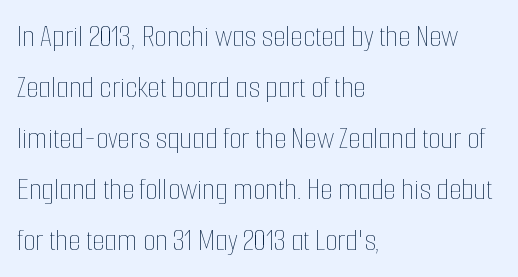
{"italic": "no", "bold": "no", "weight": "thin", "width": "condensed", "stroke_contrast": "low", "x_height": "medium", "monospaced": "no", "underline": "no", "align": "left", "line_spacing": "normal", "line_spacing_ratio": 1.59, "letter_spacing": "normal", "letter_spacing_em": 0.0, "glyph_px": 32}
